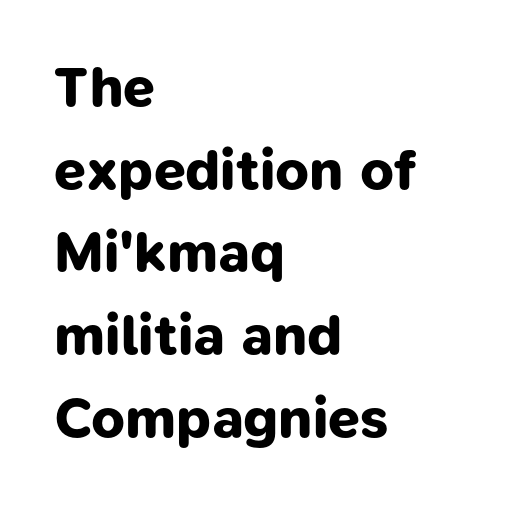
{"serif": "no", "bold": "yes", "weight": "bold", "width": "normal", "stroke_contrast": "low", "x_height": "medium", "monospaced": "no", "underline": "no", "align": "left", "line_spacing": "normal", "line_spacing_ratio": 1.45, "letter_spacing": "normal", "letter_spacing_em": 0.0, "glyph_px": 57}
